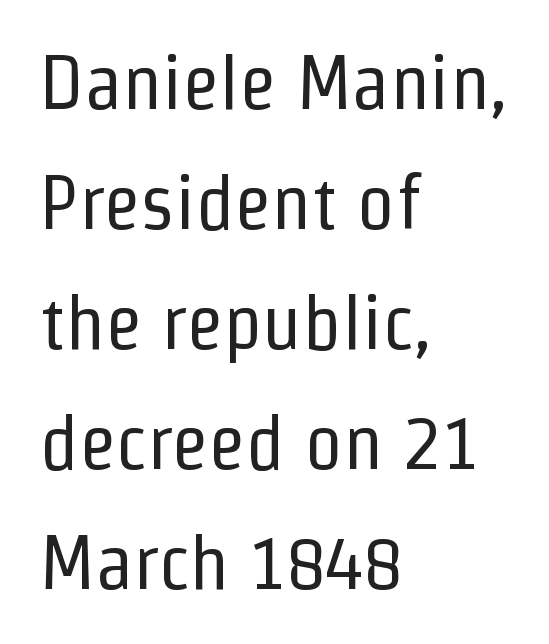
{"serif": "no", "italic": "no", "bold": "no", "weight": "regular", "width": "condensed", "stroke_contrast": "low", "x_height": "medium", "monospaced": "no", "underline": "no", "align": "left", "line_spacing": "normal", "line_spacing_ratio": 1.56, "letter_spacing": "normal", "letter_spacing_em": 0.0, "glyph_px": 77}
